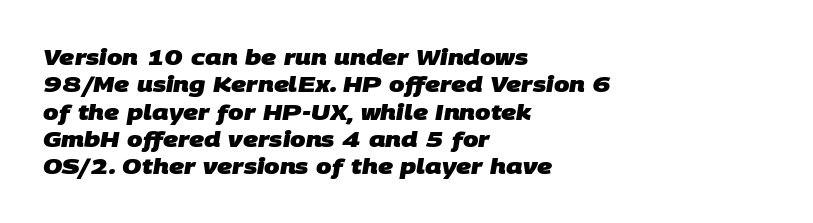
The image shows 22 px bold type; set left-aligned, line spacing 1.24x, normal letter spacing, not underlined.
